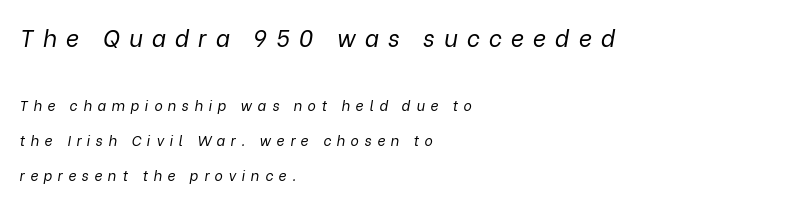
Q: Is the text bold? A: No.
Q: Is the text italic (slanted)? A: Yes, it leans right by about 9 degrees.
Q: Is the text underlined? A: No.
Q: How is the paragraph aligned? A: Left-aligned.
Q: Is the spacing between letters normal or unusually wide? A: Unusually wide.
Q: Is the spacing between lines tight, normal or loose? A: Loose.
Q: Which block of text is set in a larger size, the first (top) or the second (bottom)? A: The first (top) one.
